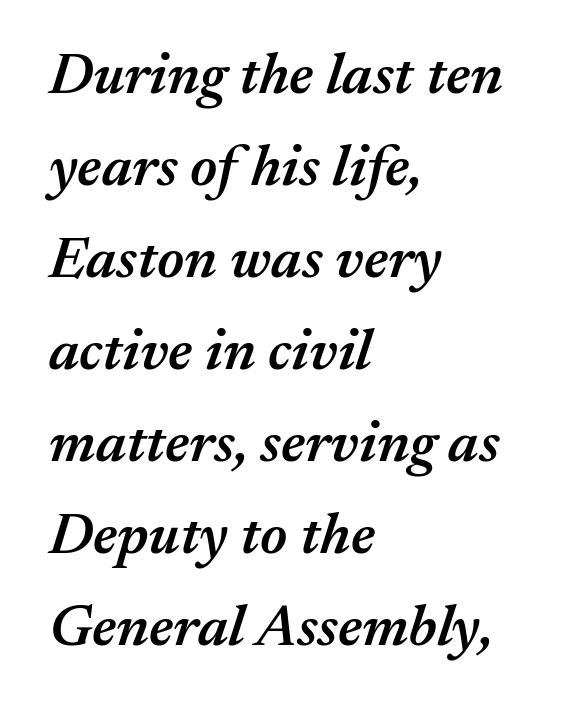
The image shows 59 px semibold type, italic (leaning right); set left-aligned, normal line spacing (1.56x), normal letter spacing, not underlined; medium stroke contrast and a medium x-height.
